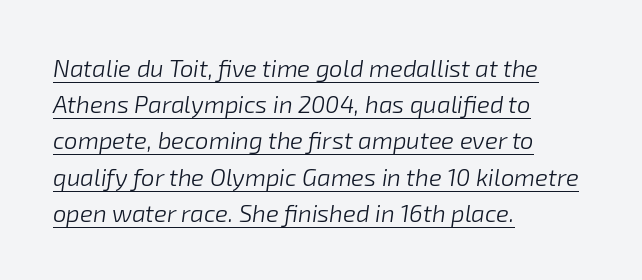
Q: Is the text bold? A: No.
Q: Is the text italic (slanted)? A: Yes, it leans right by about 8 degrees.
Q: Is the text underlined? A: Yes.
Q: How is the paragraph aligned? A: Left-aligned.
Q: Is the spacing between letters normal or unusually wide? A: Normal.
Q: Is the spacing between lines tight, normal or loose? A: Normal.
